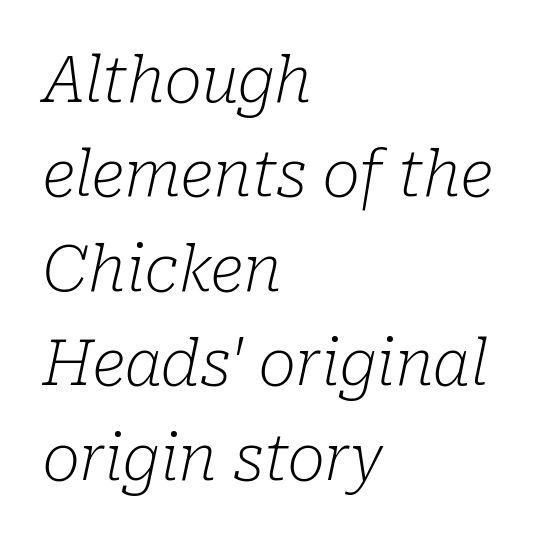
The image shows 63 px light serif type, italic (leaning right); set left-aligned, normal line spacing (1.5x), normal letter spacing, not underlined; low stroke contrast and a medium x-height.
